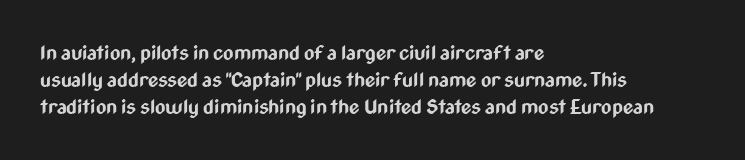
Vertical strokes here are truly vertical. Line spacing here is normal. The rendering anchors every line to the left-hand side. Short note: letters normally spaced. Has an underline been added? It has not. The sample has been set heavy, in full bold.
